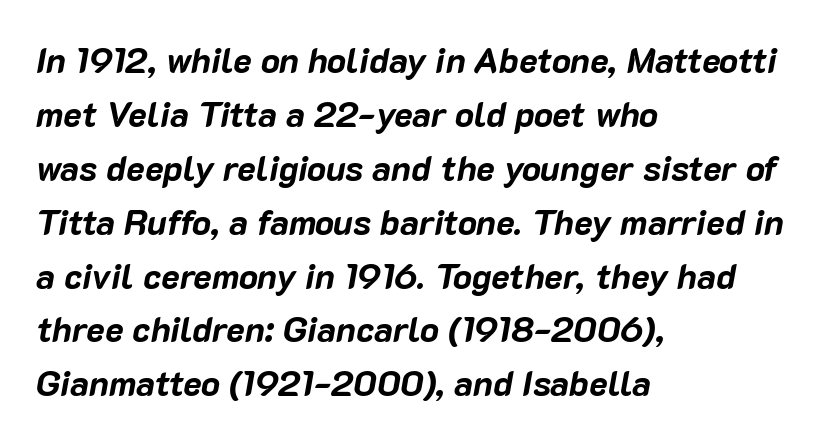
{"italic": "yes", "lean": "right", "slant_degrees": 10, "bold": "yes", "weight": "bold", "width": "normal", "stroke_contrast": "low", "x_height": "medium", "monospaced": "no", "underline": "no", "align": "left", "line_spacing": "normal", "line_spacing_ratio": 1.54, "letter_spacing": "normal", "letter_spacing_em": 0.0, "glyph_px": 35}
